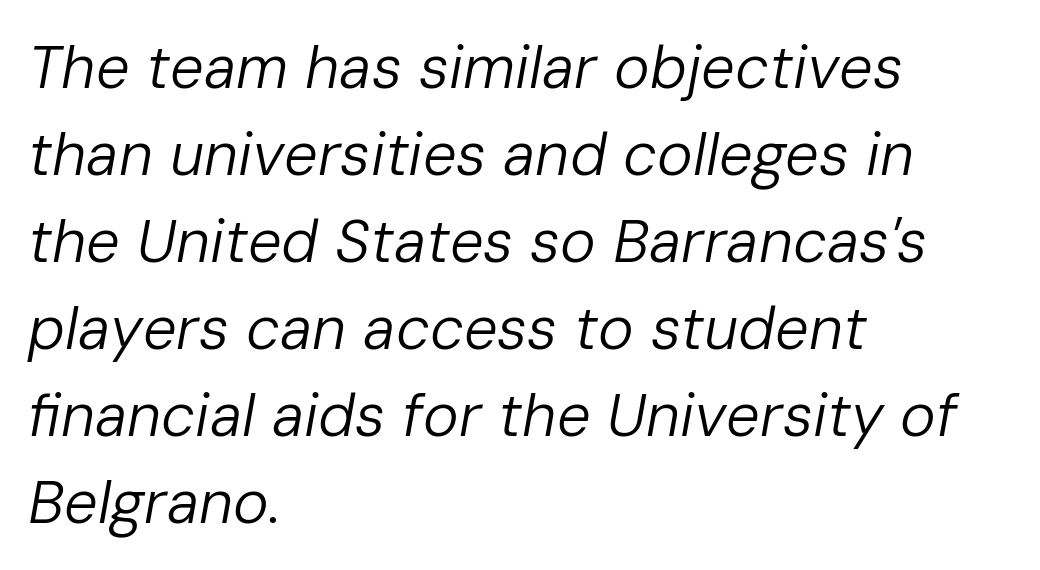
Q: Is the text bold? A: No.
Q: Is the text italic (slanted)? A: Yes, it leans right by about 10 degrees.
Q: Is the text underlined? A: No.
Q: How is the paragraph aligned? A: Left-aligned.
Q: Is the spacing between letters normal or unusually wide? A: Normal.
Q: Is the spacing between lines tight, normal or loose? A: Normal.
Q: Width (condensed, normal, or wide)? A: Normal.
Q: Stroke contrast? A: Low.
Q: x-height? A: Medium.
Q: Monospaced? A: No.
